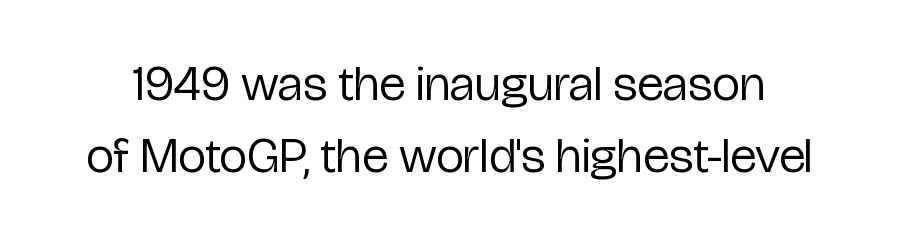
Q: Is the text bold? A: No.
Q: Is the text italic (slanted)? A: No, it is upright.
Q: Is the typeface a serif or a sans-serif typeface? A: Sans-serif.
Q: Is the text underlined? A: No.
Q: Is the spacing between letters normal or unusually wide? A: Normal.
Q: Is the spacing between lines tight, normal or loose? A: Normal.
Q: Width (condensed, normal, or wide)? A: Condensed.
Q: Stroke contrast? A: Low.
Q: x-height? A: Medium.
Q: Monospaced? A: No.
